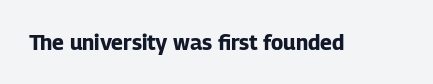
The image shows 21 px bold type, upright; set normal letter spacing, not underlined.
